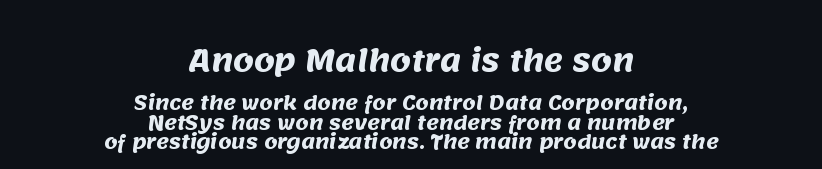
{"serif": "no", "bold": "yes", "weight": "heavy", "width": "normal", "stroke_contrast": "medium", "x_height": "large", "monospaced": "no", "underline": "no", "align": "center", "line_spacing": "tight", "line_spacing_ratio": 1.01, "letter_spacing": "normal", "letter_spacing_em": 0.0, "larger_block": "first", "size_ratio": 1.53, "glyph_px": 29}
